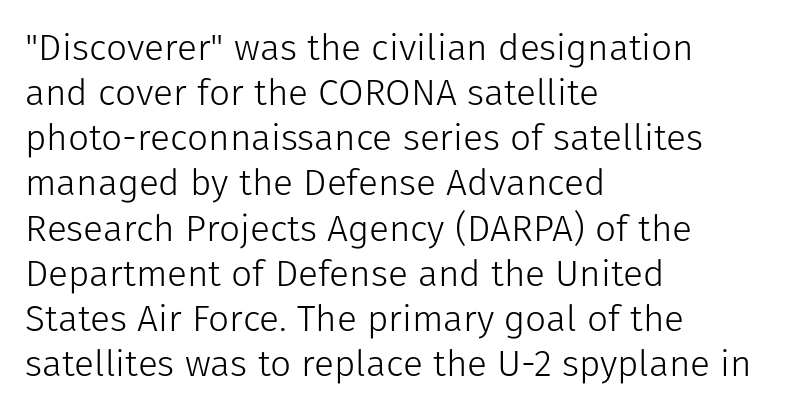
Q: Is the text bold? A: No.
Q: Is the text italic (slanted)? A: No, it is upright.
Q: Is the typeface a serif or a sans-serif typeface? A: Sans-serif.
Q: Is the text underlined? A: No.
Q: How is the paragraph aligned? A: Left-aligned.
Q: Is the spacing between letters normal or unusually wide? A: Normal.
Q: Width (condensed, normal, or wide)? A: Normal.
Q: Stroke contrast? A: Low.
Q: x-height? A: Medium.
Q: Monospaced? A: No.
